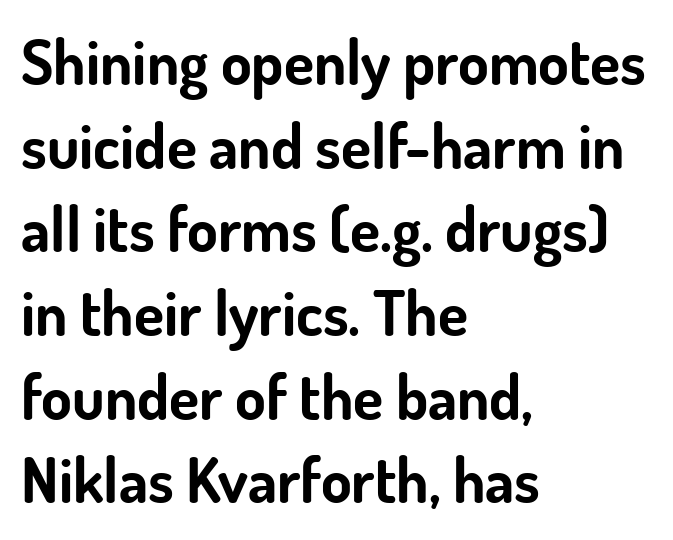
Caption: bold face, heavy strokes. The rendering uses natural spacing where letterforms have individual widths. Successive baselines arrive at the customary interval. Check where the strokes stop: nothing finishes them off — pure sans. Does extra space separate the letters? No, they use regular spacing. The passage shown is not underscored anywhere.
